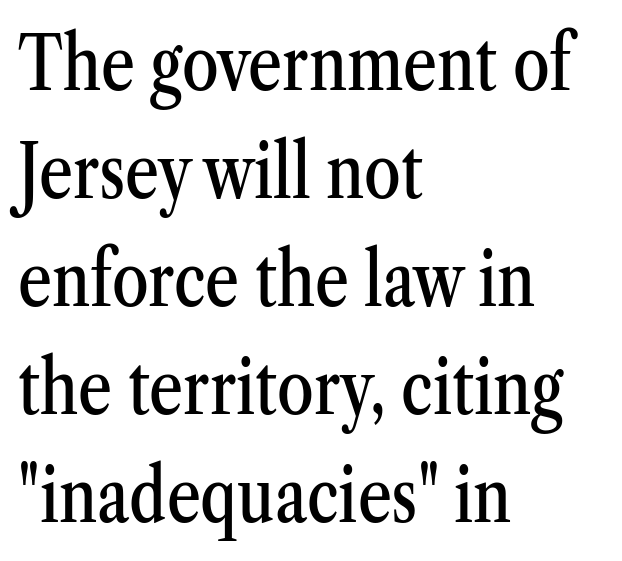
Q: Is the text italic (slanted)? A: No, it is upright.
Q: Is the typeface a serif or a sans-serif typeface? A: Serif.
Q: Is the text underlined? A: No.
Q: How is the paragraph aligned? A: Left-aligned.
Q: Is the spacing between letters normal or unusually wide? A: Normal.
Q: Is the spacing between lines tight, normal or loose? A: Normal.
Q: Width (condensed, normal, or wide)? A: Condensed.
Q: Stroke contrast? A: Medium.
Q: x-height? A: Medium.
Q: Monospaced? A: No.
